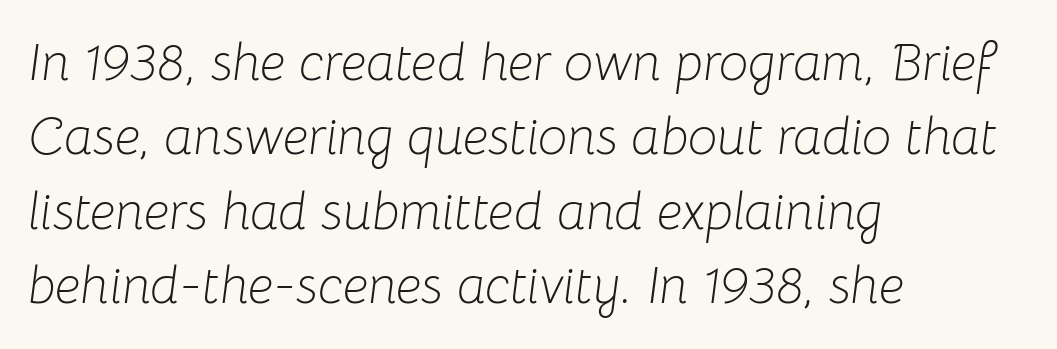
The image shows 52 px light type, italic (leaning right); set left-aligned, normal line spacing (1.43x), normal letter spacing, not underlined; low stroke contrast and a medium x-height.
